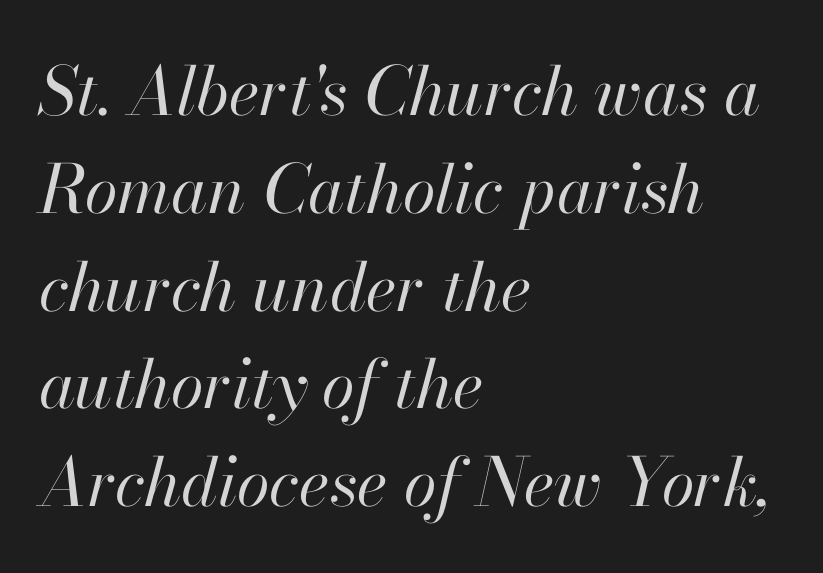
Q: Is the text bold? A: No.
Q: Is the text italic (slanted)? A: Yes, it leans right by about 13 degrees.
Q: Is the text underlined? A: No.
Q: How is the paragraph aligned? A: Left-aligned.
Q: Is the spacing between letters normal or unusually wide? A: Normal.
Q: Is the spacing between lines tight, normal or loose? A: Normal.
Q: Width (condensed, normal, or wide)? A: Normal.
Q: Stroke contrast? A: High.
Q: x-height? A: Small.
Q: Monospaced? A: No.
